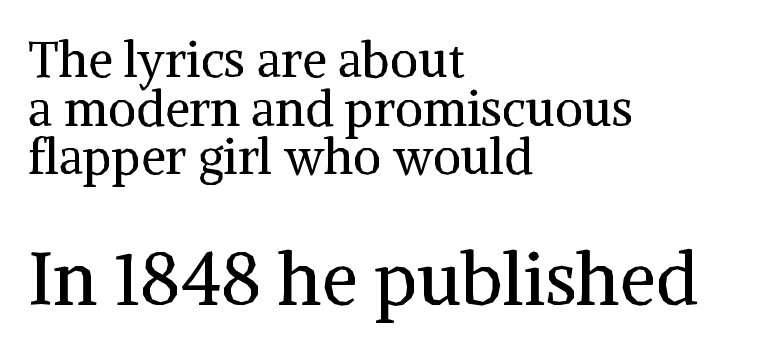
The image shows 73 px regular-weight serif type, upright; set left-aligned, tight line spacing (0.99x), normal letter spacing, not underlined; the second (bottom) block is 1.49x larger; medium stroke contrast and a medium x-height.
